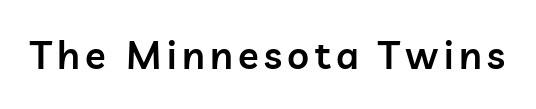
Q: Is the text bold? A: Semi-bold.
Q: Is the text italic (slanted)? A: No, it is upright.
Q: Is the typeface a serif or a sans-serif typeface? A: Sans-serif.
Q: Is the text underlined? A: No.
Q: Width (condensed, normal, or wide)? A: Normal.
Q: Stroke contrast? A: Low.
Q: x-height? A: Medium.
Q: Monospaced? A: No.
